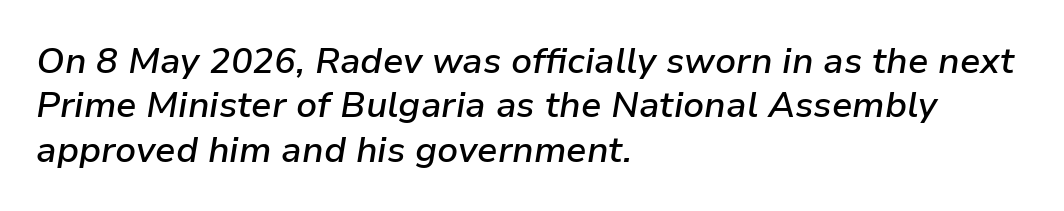
{"italic": "yes", "lean": "right", "slant_degrees": 9, "bold": "semi", "weight": "semibold", "width": "normal", "stroke_contrast": "low", "x_height": "medium", "monospaced": "no", "underline": "no", "align": "left", "line_spacing_ratio": 1.23, "letter_spacing": "normal", "letter_spacing_em": 0.0, "glyph_px": 36}
